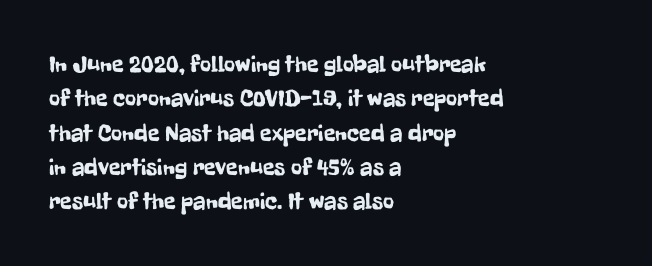
Q: Is the text italic (slanted)? A: No, it is upright.
Q: Is the text underlined? A: No.
Q: How is the paragraph aligned? A: Left-aligned.
Q: Is the spacing between letters normal or unusually wide? A: Normal.
Q: Is the spacing between lines tight, normal or loose? A: Normal.
